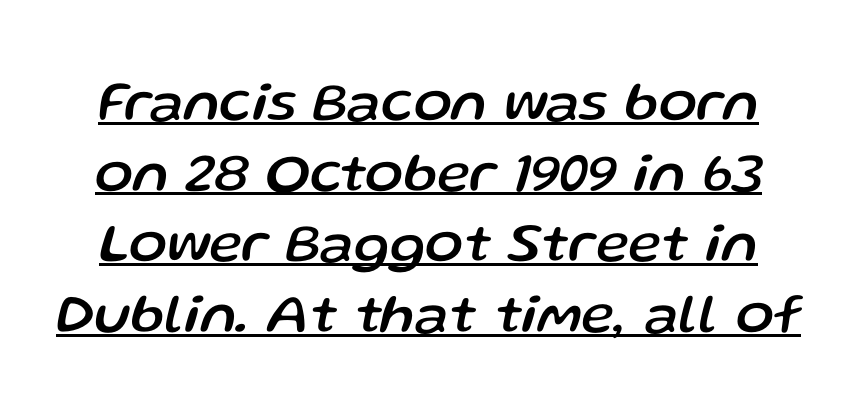
{"italic": "yes", "lean": "right", "slant_degrees": 13, "width": "normal", "stroke_contrast": "low", "x_height": "medium", "monospaced": "no", "underline": "yes", "line_spacing": "normal", "line_spacing_ratio": 1.26, "letter_spacing": "normal", "letter_spacing_em": 0.0, "glyph_px": 56}
